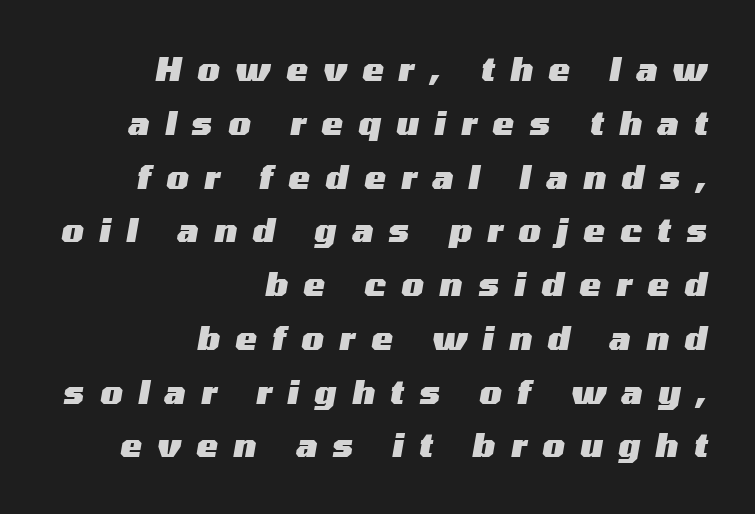
{"italic": "yes", "lean": "right", "slant_degrees": 10, "bold": "yes", "weight": "heavy", "width": "wide", "stroke_contrast": "medium", "x_height": "medium", "monospaced": "no", "underline": "no", "align": "right", "line_spacing": "normal", "line_spacing_ratio": 1.68, "letter_spacing": "wide", "letter_spacing_em": 0.49, "glyph_px": 32}
